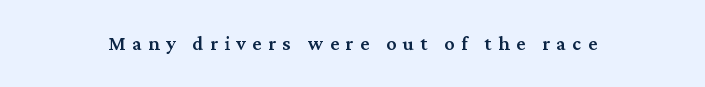
The image shows 20 px text type, upright; set unusually wide letter spacing (+0.33 em), not underlined.
